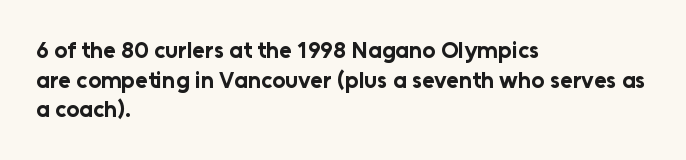
{"italic": "no", "bold": "yes", "underline": "no", "align": "left", "line_spacing": "normal", "line_spacing_ratio": 1.29, "letter_spacing": "normal", "letter_spacing_em": 0.0, "glyph_px": 23}
